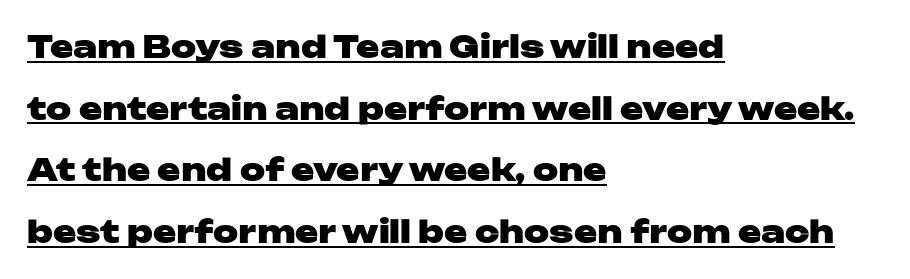
To sum up the face: it is a sans, with no serifs. Rows of type keep a wide berth in the vertical direction. Words appear dense and cohesive because spacing is normal. The specimen includes a rule beneath the text block's lines.
